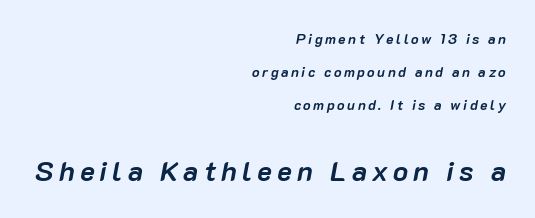
The image shows 28 px semibold type, italic (leaning right); set right-aligned, loose line spacing (2.36x), not underlined; the second (bottom) block is 2.0x larger; low stroke contrast and a medium x-height.
